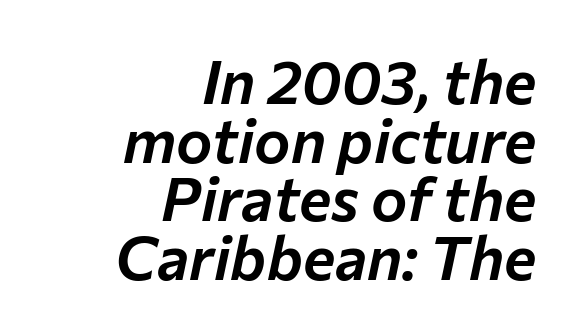
Q: Is the text italic (slanted)? A: Yes, it leans right by about 12 degrees.
Q: Is the text underlined? A: No.
Q: How is the paragraph aligned? A: Right-aligned.
Q: Is the spacing between letters normal or unusually wide? A: Normal.
Q: Is the spacing between lines tight, normal or loose? A: Tight.
Q: Width (condensed, normal, or wide)? A: Normal.
Q: Stroke contrast? A: Low.
Q: x-height? A: Medium.
Q: Monospaced? A: No.
